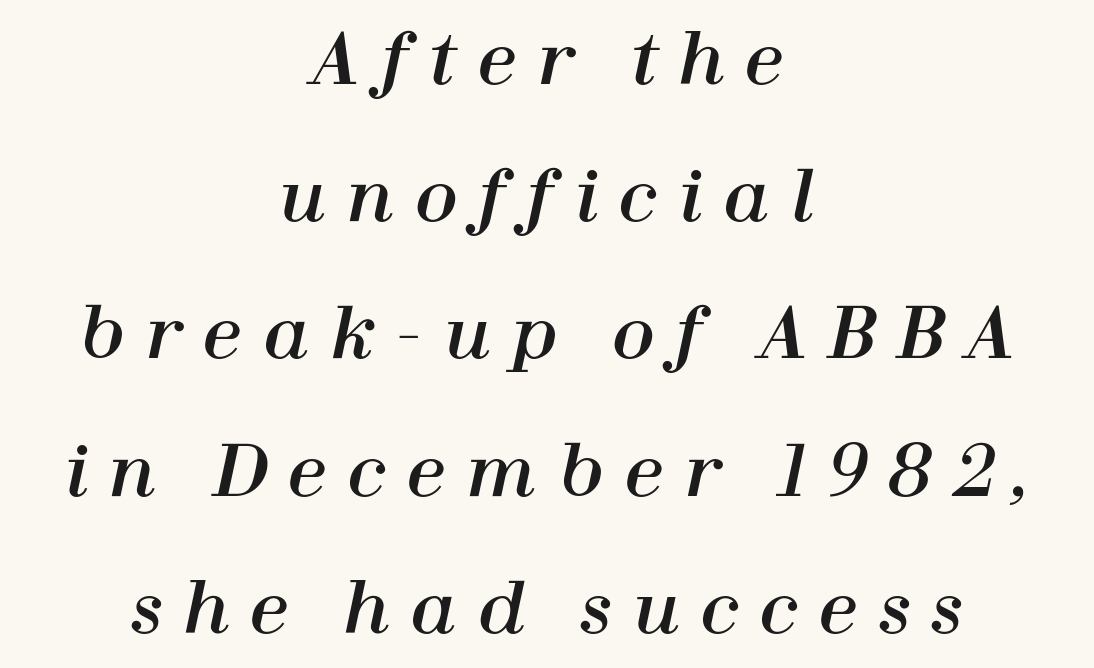
The image shows 70 px text type, italic (leaning right); set centered, loose line spacing (1.96x), unusually wide letter spacing (+0.3 em), not underlined; high stroke contrast and a medium x-height.
